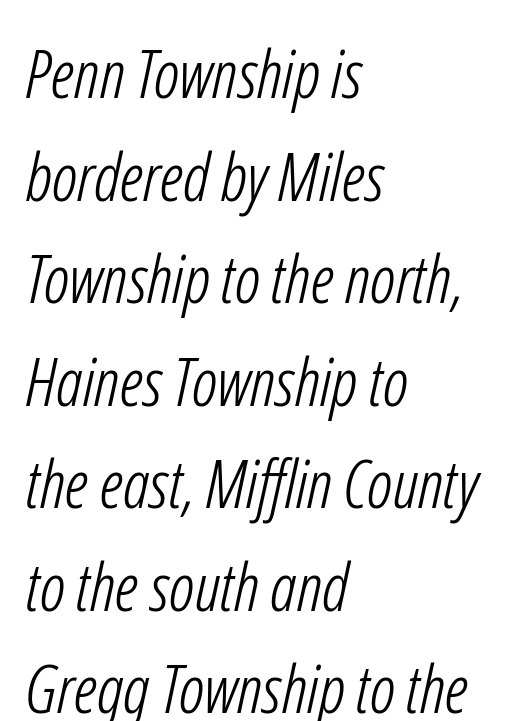
Q: Is the text bold? A: No.
Q: Is the typeface a serif or a sans-serif typeface? A: Sans-serif.
Q: Is the text underlined? A: No.
Q: How is the paragraph aligned? A: Left-aligned.
Q: Is the spacing between letters normal or unusually wide? A: Normal.
Q: Is the spacing between lines tight, normal or loose? A: Normal.
Q: Width (condensed, normal, or wide)? A: Condensed.
Q: Stroke contrast? A: Low.
Q: x-height? A: Medium.
Q: Monospaced? A: No.
